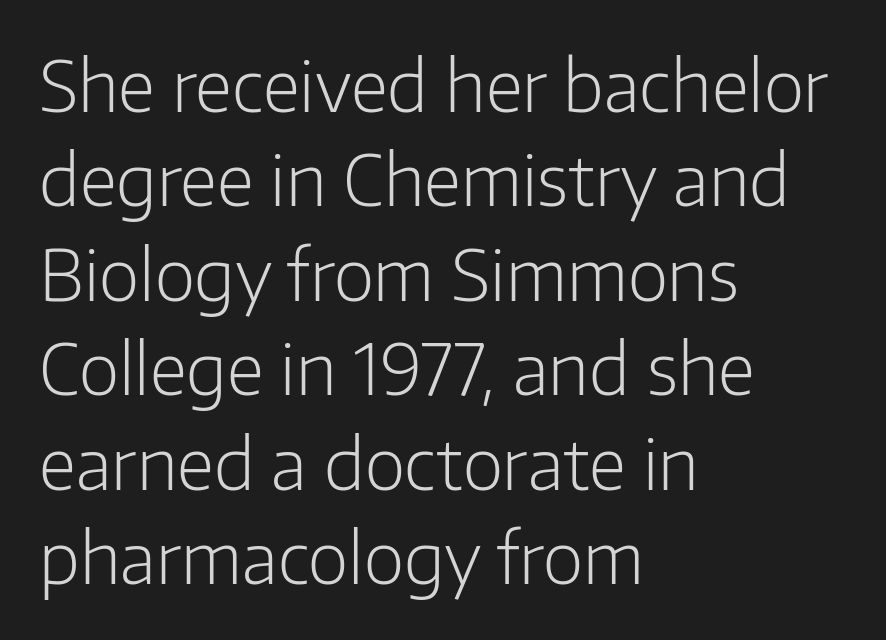
Q: Is the text bold? A: No.
Q: Is the text italic (slanted)? A: No, it is upright.
Q: Is the typeface a serif or a sans-serif typeface? A: Sans-serif.
Q: Is the text underlined? A: No.
Q: How is the paragraph aligned? A: Left-aligned.
Q: Is the spacing between letters normal or unusually wide? A: Normal.
Q: Is the spacing between lines tight, normal or loose? A: Normal.
Q: Width (condensed, normal, or wide)? A: Normal.
Q: Stroke contrast? A: Low.
Q: x-height? A: Medium.
Q: Monospaced? A: No.
